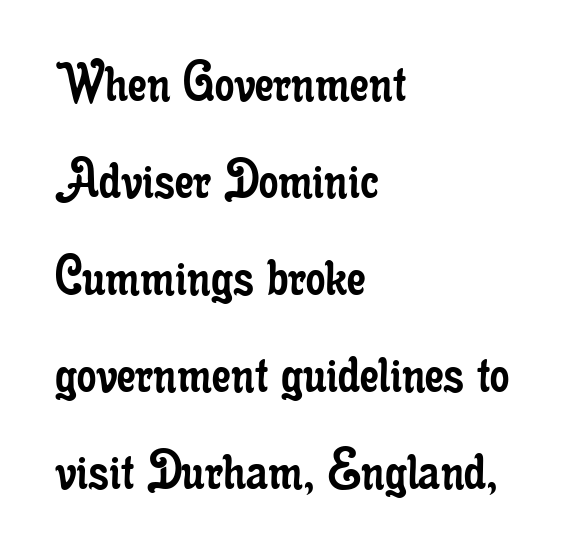
{"serif": "yes", "italic": "no", "bold": "no", "weight": "regular", "width": "condensed", "stroke_contrast": "low", "x_height": "small", "monospaced": "no", "underline": "no", "align": "left", "line_spacing": "normal", "line_spacing_ratio": 1.59, "letter_spacing": "normal", "letter_spacing_em": 0.0, "glyph_px": 61}
